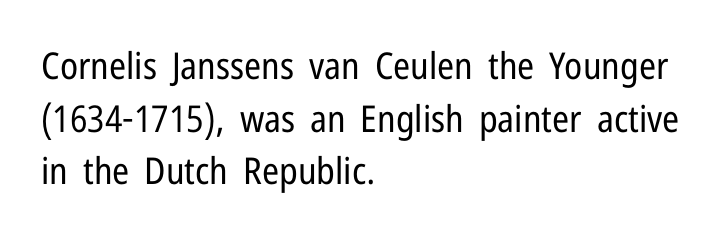
Q: Is the text bold? A: No.
Q: Is the text italic (slanted)? A: No, it is upright.
Q: Is the typeface a serif or a sans-serif typeface? A: Sans-serif.
Q: Is the text underlined? A: No.
Q: How is the paragraph aligned? A: Left-aligned.
Q: Is the spacing between letters normal or unusually wide? A: Normal.
Q: Is the spacing between lines tight, normal or loose? A: Normal.
Q: Width (condensed, normal, or wide)? A: Condensed.
Q: Stroke contrast? A: Low.
Q: x-height? A: Medium.
Q: Monospaced? A: No.
